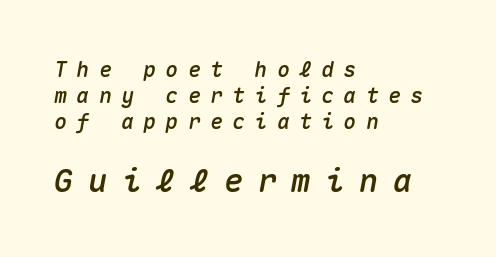
Q: Is the text italic (slanted)? A: Yes, it leans right by about 10 degrees.
Q: Is the text underlined? A: No.
Q: How is the paragraph aligned? A: Left-aligned.
Q: Is the spacing between letters normal or unusually wide? A: Unusually wide.
Q: Which block of text is set in a larger size, the first (top) or the second (bottom)? A: The second (bottom) one.
Q: Width (condensed, normal, or wide)? A: Normal.
Q: Stroke contrast? A: Medium.
Q: x-height? A: Medium.
Q: Monospaced? A: Yes.
